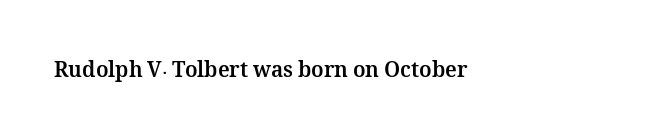
{"italic": "no", "bold": "yes", "underline": "no", "letter_spacing": "normal", "letter_spacing_em": 0.0, "glyph_px": 21}
